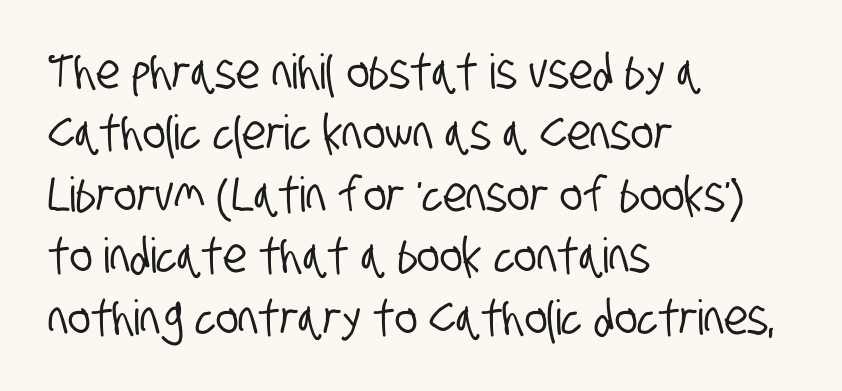
Looks like regular typesetting: each glyph gets only the width it needs. A student would call this left alignment; a typographer would say flush left, rag right. Nothing unusual about the tracking: characters are spaced as the font intends. The leading is moderate, giving the passage an even texture. Check under the words: just untouched page.
